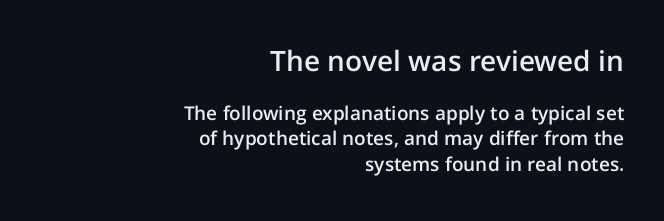
{"serif": "no", "italic": "no", "bold": "semi", "weight": "semibold", "width": "normal", "stroke_contrast": "low", "x_height": "medium", "monospaced": "no", "underline": "no", "align": "right", "line_spacing": "normal", "line_spacing_ratio": 1.32, "letter_spacing": "normal", "letter_spacing_em": 0.0, "larger_block": "first", "size_ratio": 1.47, "glyph_px": 28}
